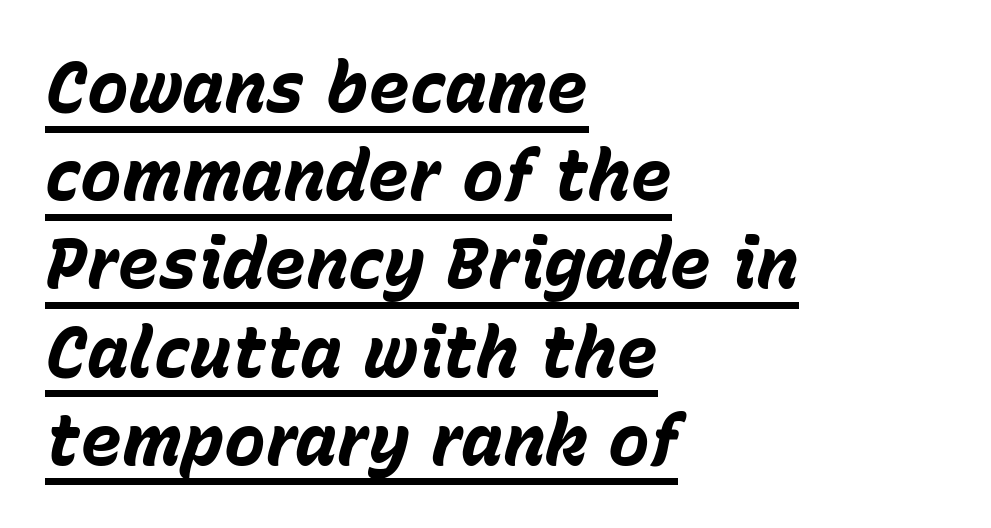
{"italic": "yes", "lean": "right", "slant_degrees": 15, "bold": "yes", "weight": "bold", "width": "normal", "stroke_contrast": "low", "x_height": "medium", "monospaced": "no", "underline": "yes", "align": "left", "line_spacing": "normal", "line_spacing_ratio": 1.26, "letter_spacing": "normal", "letter_spacing_em": 0.0, "glyph_px": 70}
